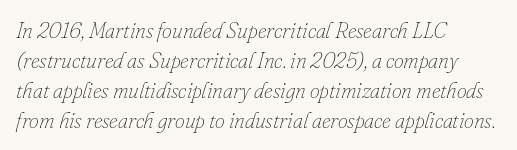
{"italic": "yes", "lean": "right", "slant_degrees": 16, "bold": "no", "underline": "no", "align": "left", "line_spacing": "normal", "line_spacing_ratio": 1.36, "letter_spacing": "normal", "letter_spacing_em": 0.0, "glyph_px": 22}
